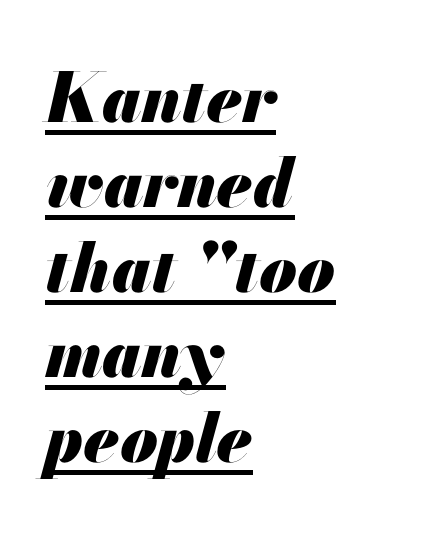
Q: Is the text bold? A: Yes.
Q: Is the text italic (slanted)? A: Yes, it leans right by about 13 degrees.
Q: Is the text underlined? A: Yes.
Q: How is the paragraph aligned? A: Left-aligned.
Q: Is the spacing between letters normal or unusually wide? A: Normal.
Q: Is the spacing between lines tight, normal or loose? A: Normal.
Q: Width (condensed, normal, or wide)? A: Normal.
Q: Stroke contrast? A: Medium.
Q: x-height? A: Small.
Q: Monospaced? A: No.
